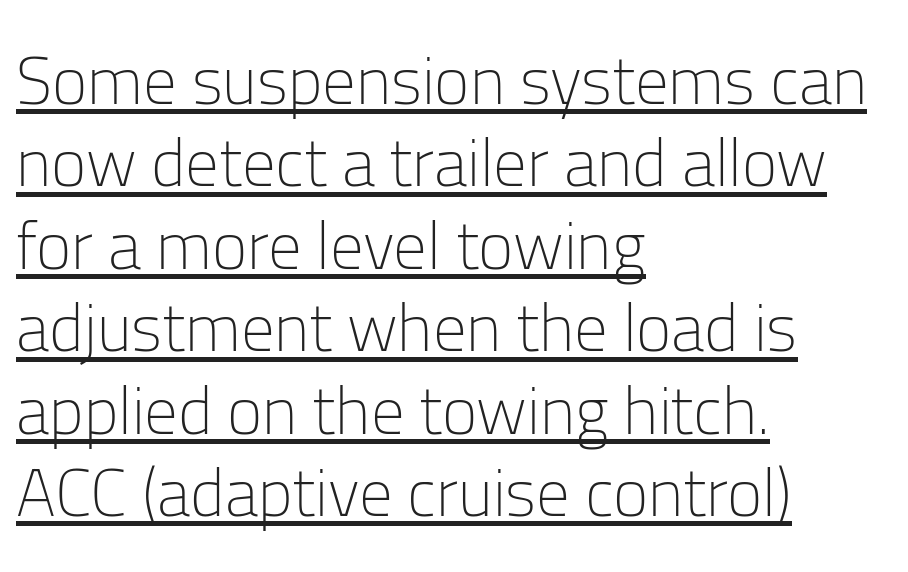
{"serif": "no", "italic": "no", "bold": "no", "weight": "light", "width": "normal", "stroke_contrast": "low", "x_height": "medium", "monospaced": "no", "underline": "yes", "align": "left", "line_spacing_ratio": 1.23, "letter_spacing": "normal", "letter_spacing_em": 0.0, "glyph_px": 67}
